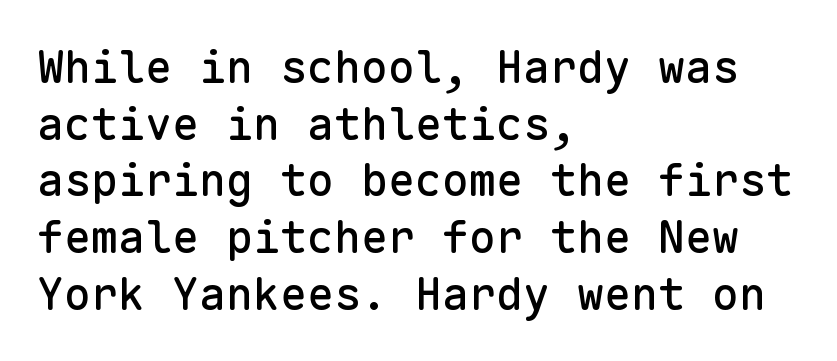
The image shows 45 px sans-serif type, upright, monospaced; set left-aligned, normal line spacing (1.26x), normal letter spacing, not underlined; low stroke contrast and a medium x-height.
